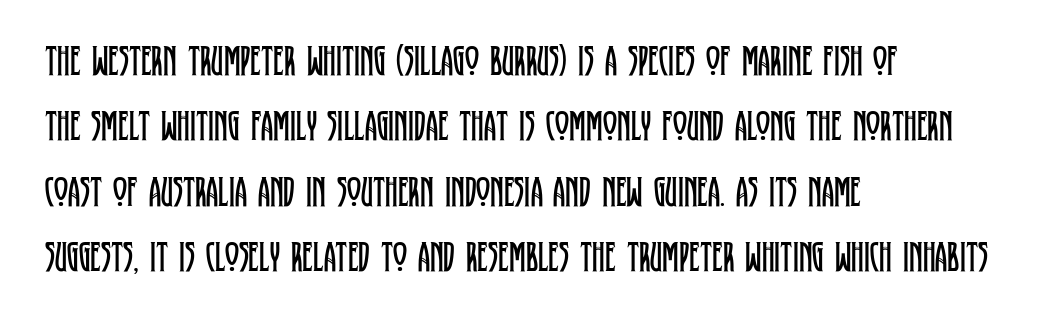
Italic: no, the glyphs are upright roman. The passage shown is typed in a proportional face where columns would drift. The weight would be labelled regular, book, light, or lighter still. The compositor pushed each line to the left boundary. This sample uses plain, unmodified letter spacing.
